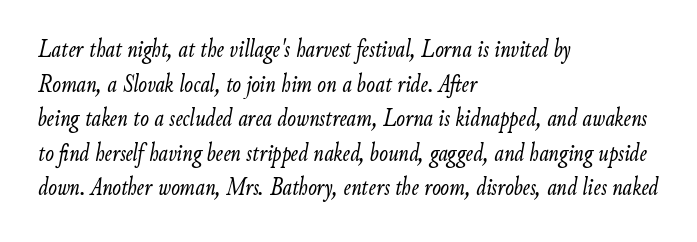
Tracking value appears to be zero — textbook default spacing. Heft: none added — not bold. This rendering features lettering with no underline. The typesetter chose a ragged-right arrangement here. The designer left line spacing at the default.
